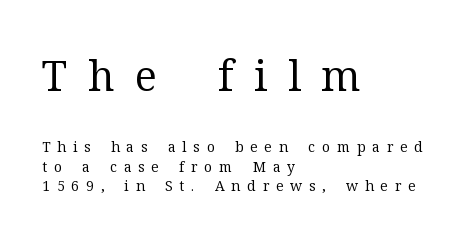
The typesetting does not lean heavy: it is not bold. The font's upright variant was chosen for this text. Bare-footed words on every line. Observe the wide spacing: letters keep a clear distance from each other. Regarding serifs, this sample has them.
